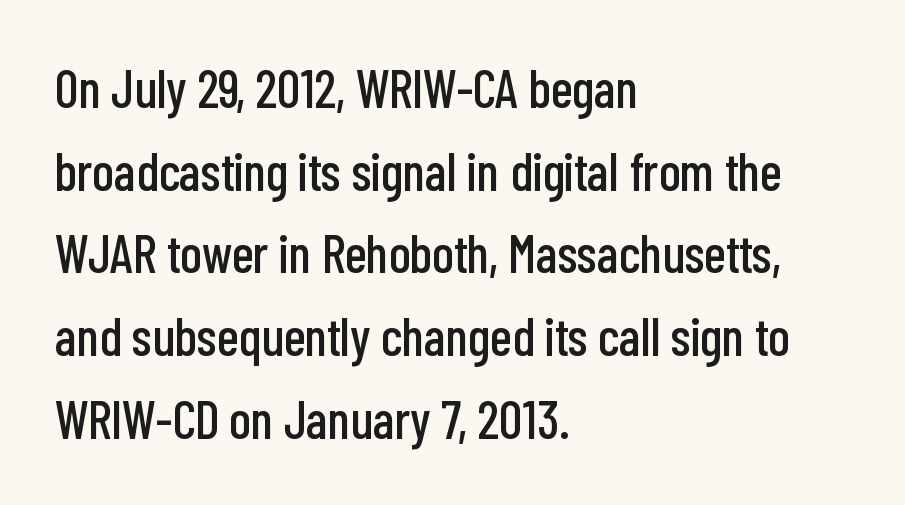
Type style note: lacks serifs. Here the glyphs are tracked normally, forming tight word shapes. These lines are rendered in a variable-pitch font. The rows are spaced the way most documents space them.
